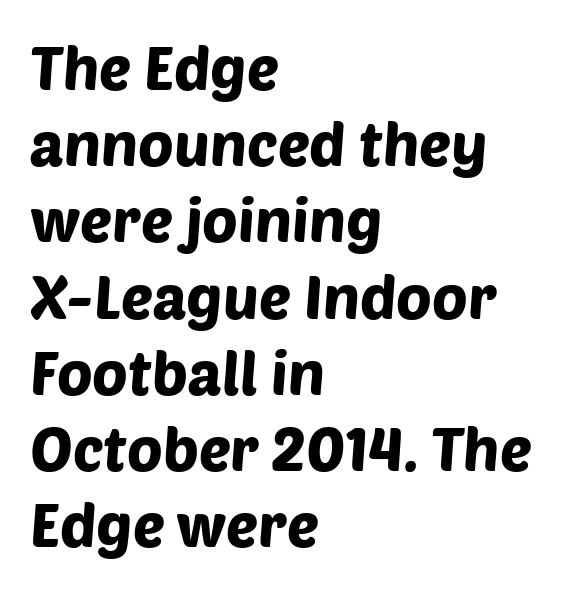
Is the letter spacing exaggerated? No — it looks like the ordinary default. A typesetter would call this proportional, since set widths differ per character. Caption: multi-line text, flush left, ragged right. The space between consecutive lines is moderate. A clean baseline with only descenders dipping below it.
